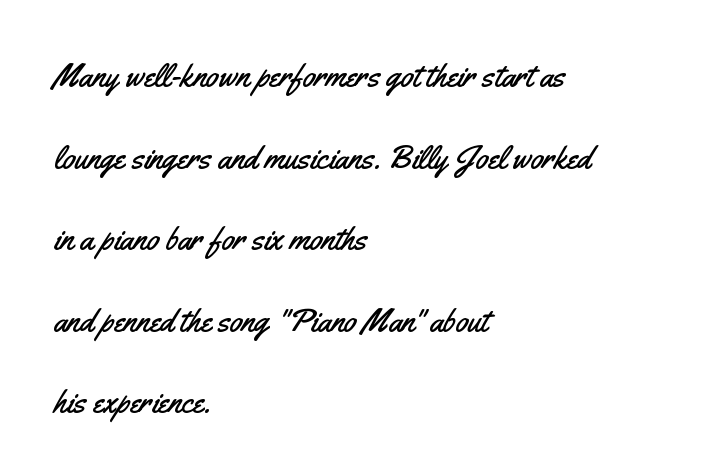
The face used here is proportionally spaced, like ordinary book or web type. The gaps between neighbouring characters are ordinary and unremarkable. Nope, no serifs anywhere on these letters. The ragged edge is on the right, which tells us the setting is flush left. The space directly below the letters is spotless.
